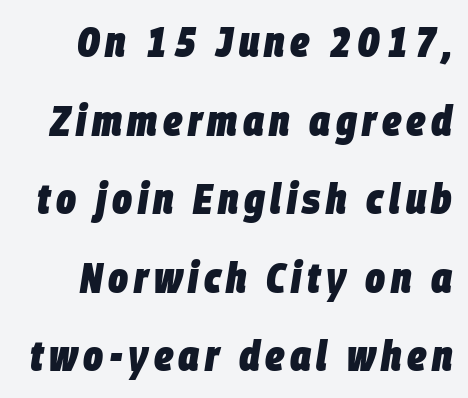
Q: Is the text bold? A: Yes.
Q: Is the text italic (slanted)? A: Yes, it leans right by about 9 degrees.
Q: Is the text underlined? A: No.
Q: Width (condensed, normal, or wide)? A: Condensed.
Q: Stroke contrast? A: Low.
Q: x-height? A: Large.
Q: Monospaced? A: No.
